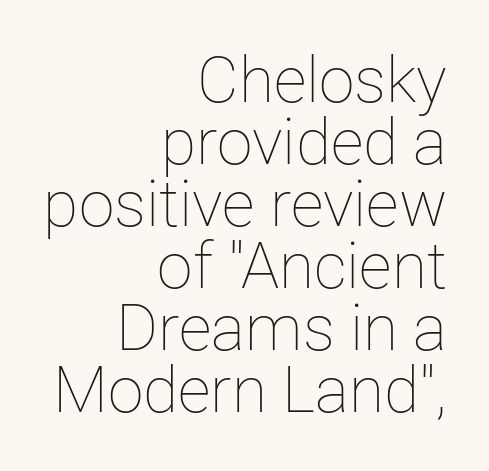
The image shows 64 px thin type, upright; set right-aligned, tight line spacing (0.97x), normal letter spacing, not underlined; low stroke contrast and a medium x-height.
